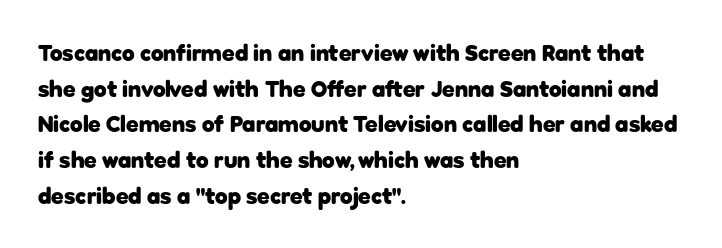
Is the block centered? No — it sits flush against the left margin. A full-strength bold gives these letters their thick strokes. The zone under the glyphs is completely vacant. This sample uses an upright cut, with every glyph sitting square on the baseline. The passage shown has conventional tracking throughout. The line-height multiplier appears to be the usual default.
